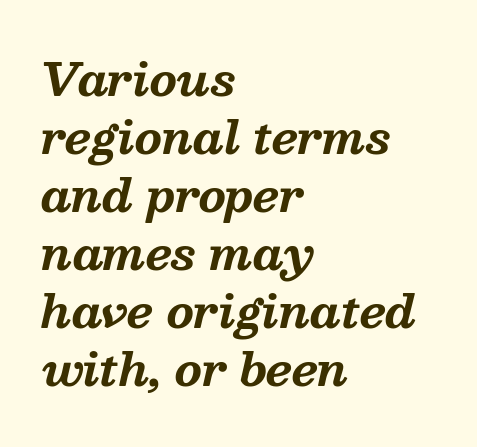
{"serif": "yes", "italic": "yes", "lean": "right", "slant_degrees": 13, "bold": "yes", "weight": "bold", "width": "normal", "stroke_contrast": "medium", "x_height": "medium", "monospaced": "no", "underline": "no", "align": "left", "line_spacing": "normal", "line_spacing_ratio": 1.32, "letter_spacing": "normal", "letter_spacing_em": 0.0, "glyph_px": 44}
